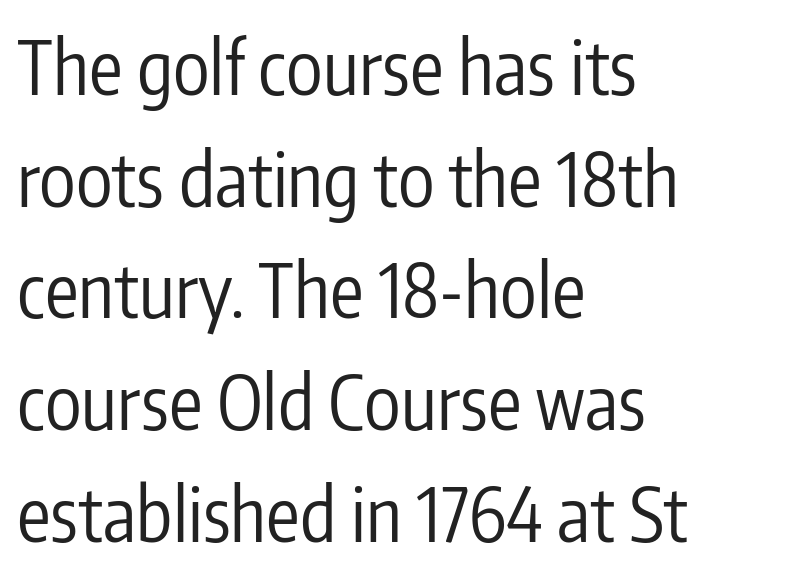
Q: Is the text bold? A: No.
Q: Is the text italic (slanted)? A: No, it is upright.
Q: Is the typeface a serif or a sans-serif typeface? A: Sans-serif.
Q: Is the text underlined? A: No.
Q: How is the paragraph aligned? A: Left-aligned.
Q: Is the spacing between letters normal or unusually wide? A: Normal.
Q: Is the spacing between lines tight, normal or loose? A: Normal.
Q: Width (condensed, normal, or wide)? A: Condensed.
Q: Stroke contrast? A: Low.
Q: x-height? A: Medium.
Q: Monospaced? A: No.
